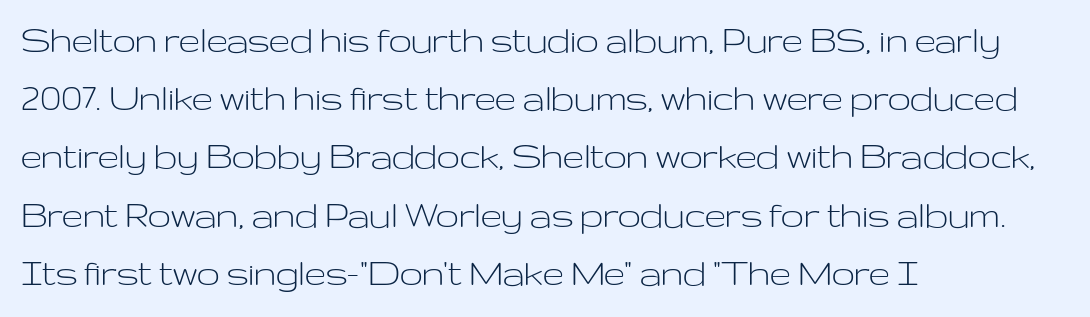
Q: Is the text bold? A: No.
Q: Is the text italic (slanted)? A: No, it is upright.
Q: Is the typeface a serif or a sans-serif typeface? A: Sans-serif.
Q: Is the text underlined? A: No.
Q: How is the paragraph aligned? A: Left-aligned.
Q: Is the spacing between letters normal or unusually wide? A: Normal.
Q: Is the spacing between lines tight, normal or loose? A: Normal.
Q: Width (condensed, normal, or wide)? A: Wide.
Q: Stroke contrast? A: Low.
Q: x-height? A: Medium.
Q: Monospaced? A: No.
